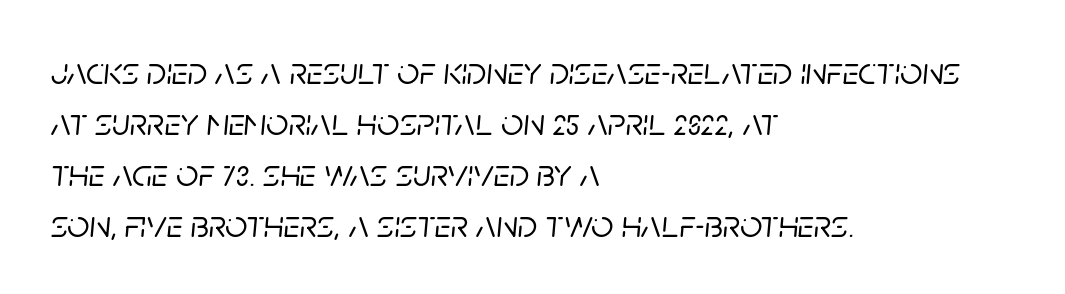
Q: Is the text italic (slanted)? A: Yes, it leans right by about 5 degrees.
Q: Is the text underlined? A: No.
Q: How is the paragraph aligned? A: Left-aligned.
Q: Is the spacing between letters normal or unusually wide? A: Normal.
Q: Is the spacing between lines tight, normal or loose? A: Normal.
Q: Width (condensed, normal, or wide)? A: Normal.
Q: Stroke contrast? A: Low.
Q: x-height? A: Large.
Q: Monospaced? A: No.
